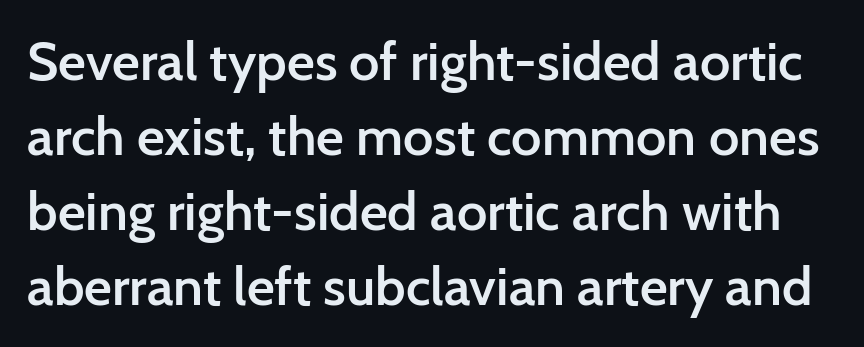
{"serif": "no", "italic": "no", "bold": "semi", "weight": "semibold", "width": "normal", "stroke_contrast": "low", "x_height": "medium", "monospaced": "no", "underline": "no", "line_spacing": "normal", "line_spacing_ratio": 1.39, "letter_spacing": "normal", "letter_spacing_em": 0.0, "glyph_px": 54}
